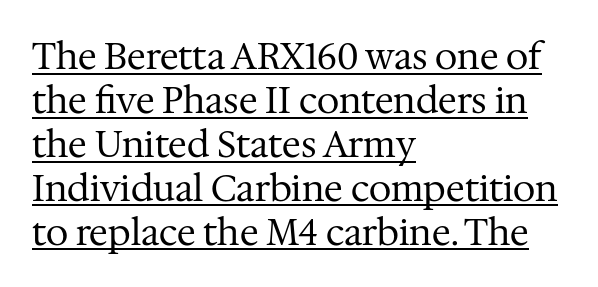
Typographically, this falls in the serif category. Reading down the block, your eye returns to a fixed left position each line. Words appear dense and cohesive because spacing is normal. This sample carries an underscore along the baseline area.
